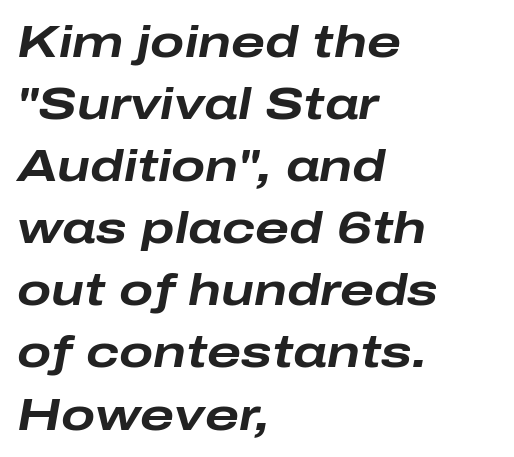
Typesetter's note: full bold, strokes at maximum text heaviness. The leading is moderate, giving the passage an even texture. The lines are quadded left. Looking at the ascenders, they clearly lean.
